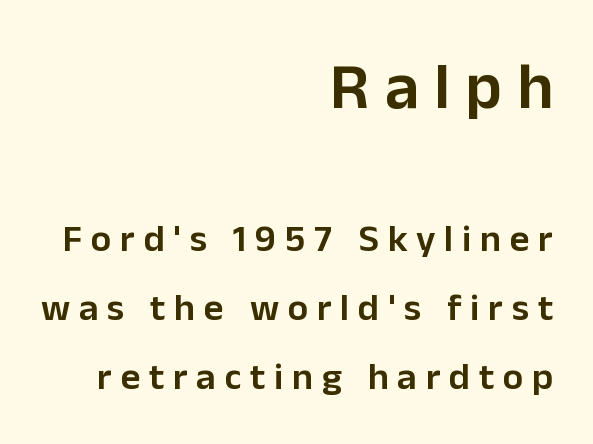
{"serif": "no", "italic": "no", "bold": "semi", "weight": "semibold", "width": "normal", "stroke_contrast": "low", "x_height": "medium", "monospaced": "no", "underline": "no", "align": "right", "line_spacing_ratio": 1.81, "letter_spacing": "wide", "letter_spacing_em": 0.23, "larger_block": "first", "size_ratio": 1.74, "glyph_px": 66}
